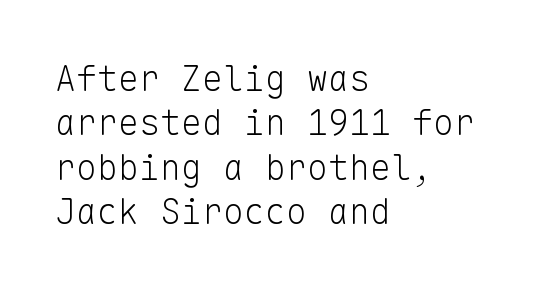
{"serif": "no", "italic": "no", "bold": "no", "weight": "light", "width": "normal", "stroke_contrast": "low", "x_height": "medium", "monospaced": "yes", "underline": "no", "align": "left", "line_spacing": "normal", "line_spacing_ratio": 1.27, "letter_spacing": "normal", "letter_spacing_em": 0.0, "glyph_px": 35}
